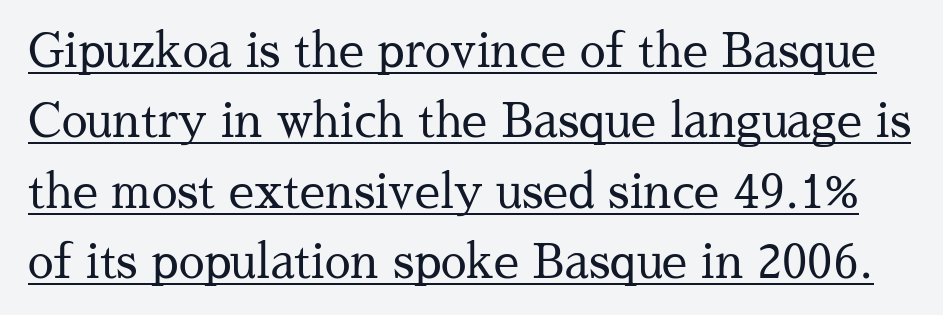
{"serif": "yes", "italic": "no", "bold": "no", "weight": "regular", "width": "normal", "stroke_contrast": "medium", "x_height": "medium", "monospaced": "no", "underline": "yes", "line_spacing": "normal", "line_spacing_ratio": 1.53, "letter_spacing": "normal", "letter_spacing_em": 0.0, "glyph_px": 46}
